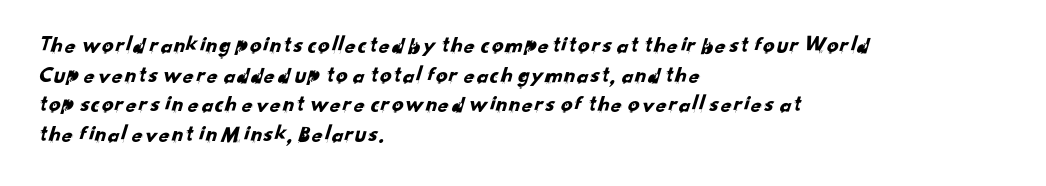
The image shows 23 px text type; set left-aligned, normal line spacing (1.29x), normal letter spacing, not underlined.
